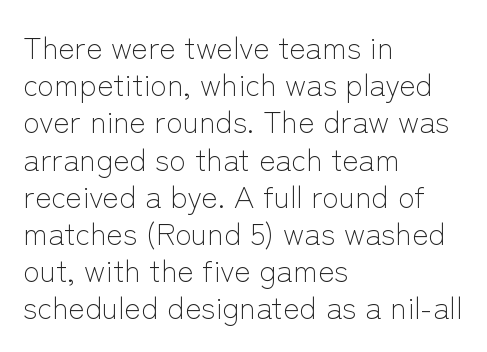
You could not count columns in this text — the font is proportionally spaced. The gaps between neighbouring characters are ordinary and unremarkable. Summary of weight: not heavy and not bold. The paragraph shown leans on its left margin.
